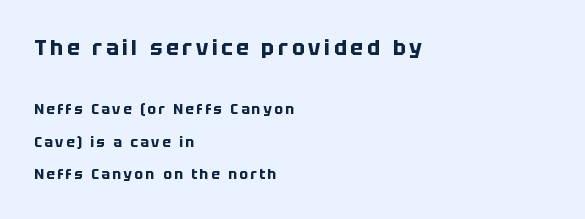
{"italic": "no", "bold": "yes", "underline": "no", "align": "left", "line_spacing": "loose", "line_spacing_ratio": 2.34, "larger_block": "first", "size_ratio": 1.5, "glyph_px": 21}
